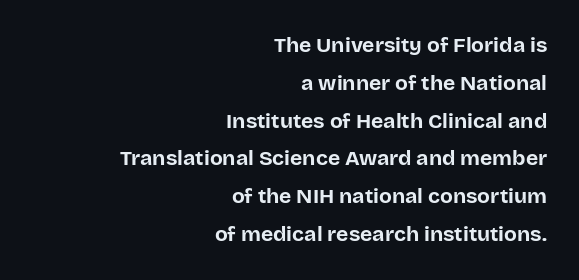
{"italic": "no", "bold": "yes", "underline": "no", "align": "right", "line_spacing_ratio": 1.8, "letter_spacing": "normal", "letter_spacing_em": 0.0, "glyph_px": 21}
